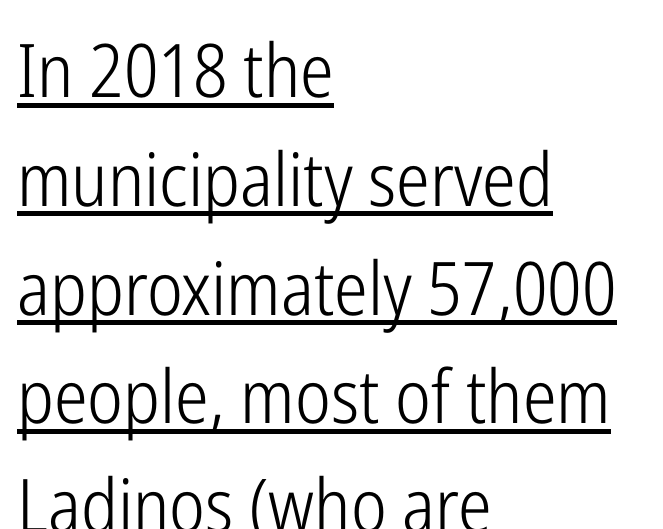
{"serif": "no", "italic": "no", "bold": "no", "weight": "light", "width": "condensed", "stroke_contrast": "low", "x_height": "medium", "monospaced": "no", "underline": "yes", "align": "left", "line_spacing": "normal", "line_spacing_ratio": 1.47, "letter_spacing": "normal", "letter_spacing_em": 0.0, "glyph_px": 74}
